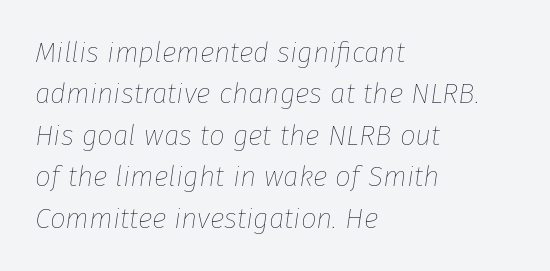
{"italic": "yes", "lean": "right", "slant_degrees": 8, "bold": "no", "weight": "thin", "width": "normal", "stroke_contrast": "low", "x_height": "medium", "monospaced": "no", "underline": "no", "align": "left", "line_spacing": "normal", "line_spacing_ratio": 1.48, "letter_spacing": "normal", "letter_spacing_em": 0.0, "glyph_px": 28}
